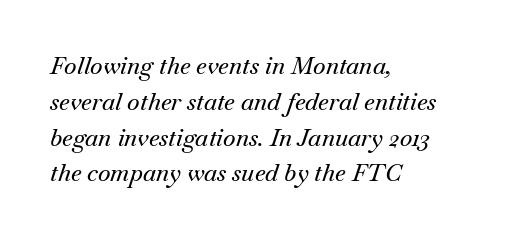
Q: Is the text italic (slanted)? A: Yes, it leans right by about 18 degrees.
Q: Is the text underlined? A: No.
Q: How is the paragraph aligned? A: Left-aligned.
Q: Is the spacing between letters normal or unusually wide? A: Normal.
Q: Is the spacing between lines tight, normal or loose? A: Normal.
